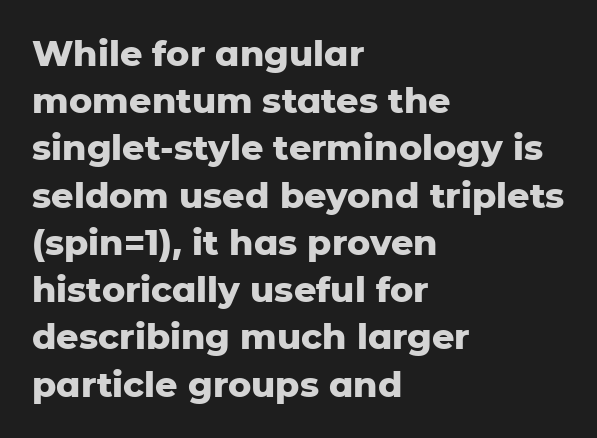
The image shows 35 px heavy sans-serif type, upright; set left-aligned, normal line spacing (1.35x), normal letter spacing, not underlined; low stroke contrast and a medium x-height.
